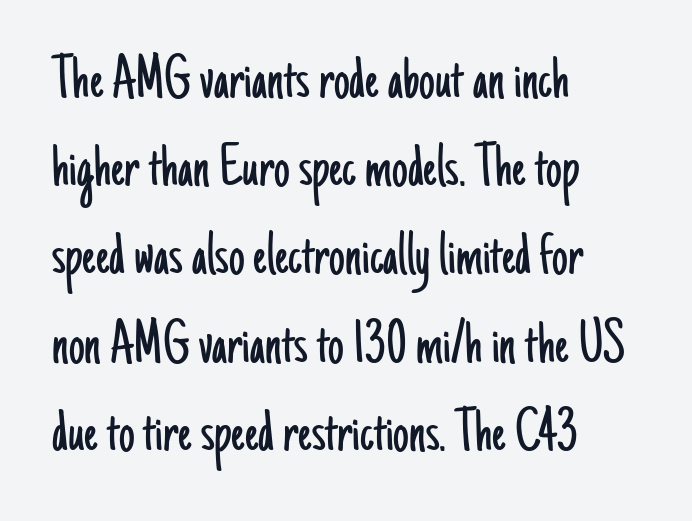
{"serif": "no", "italic": "no", "bold": "no", "weight": "light", "width": "condensed", "stroke_contrast": "low", "x_height": "small", "monospaced": "no", "underline": "no", "align": "left", "line_spacing": "normal", "line_spacing_ratio": 1.4, "letter_spacing": "normal", "letter_spacing_em": 0.0, "glyph_px": 63}
